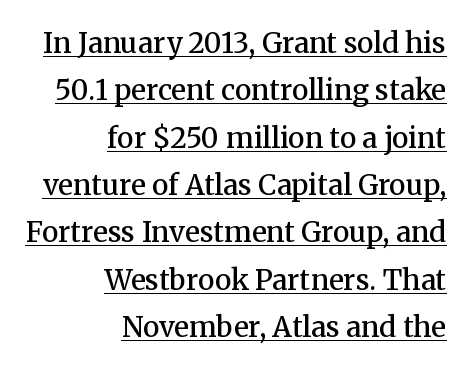
{"serif": "yes", "italic": "no", "bold": "semi", "weight": "semibold", "width": "normal", "stroke_contrast": "medium", "x_height": "medium", "monospaced": "no", "underline": "yes", "align": "right", "line_spacing": "normal", "line_spacing_ratio": 1.69, "letter_spacing": "normal", "letter_spacing_em": 0.0, "glyph_px": 28}
